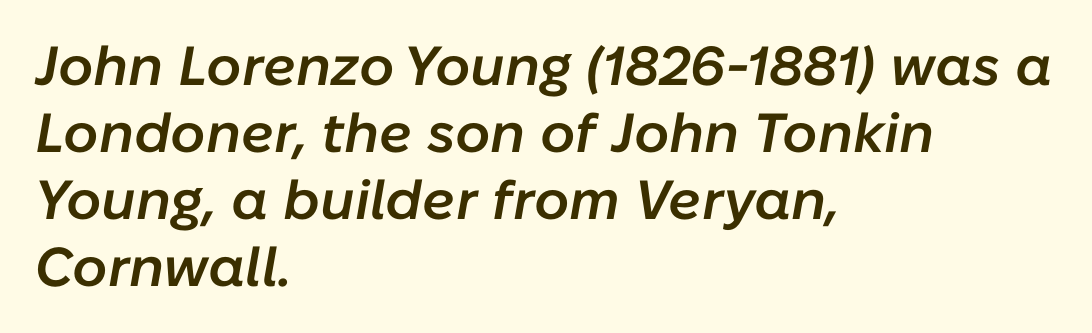
Varying glyph widths throughout — classic text-font behaviour. Caption: multi-line text, flush left, ragged right. The whole block is typeset with a tilt. Between one letter and the next there's only the usual sliver of space. Stems and bowls a touch heavier than normal — semibold.
